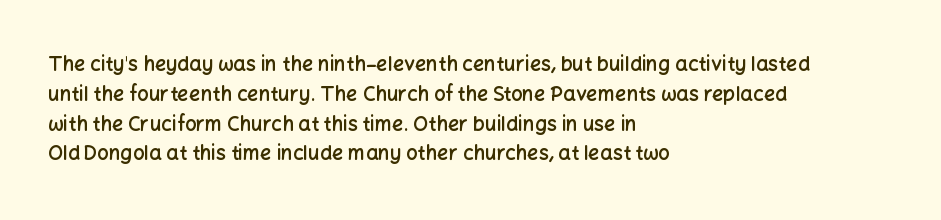
{"italic": "no", "bold": "semi", "underline": "no", "align": "left", "line_spacing": "normal", "line_spacing_ratio": 1.49, "letter_spacing": "normal", "letter_spacing_em": 0.0, "glyph_px": 20}
